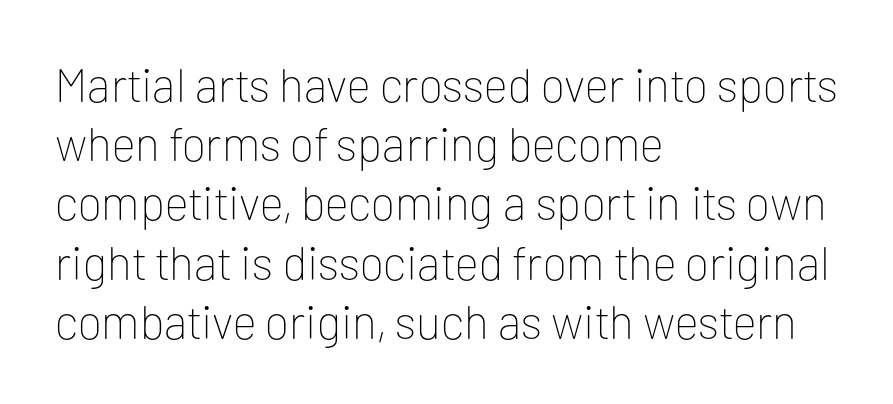
Q: Is the text bold? A: No.
Q: Is the text italic (slanted)? A: No, it is upright.
Q: Is the typeface a serif or a sans-serif typeface? A: Sans-serif.
Q: Is the text underlined? A: No.
Q: How is the paragraph aligned? A: Left-aligned.
Q: Is the spacing between letters normal or unusually wide? A: Normal.
Q: Is the spacing between lines tight, normal or loose? A: Normal.
Q: Width (condensed, normal, or wide)? A: Normal.
Q: Stroke contrast? A: Low.
Q: x-height? A: Medium.
Q: Monospaced? A: No.
